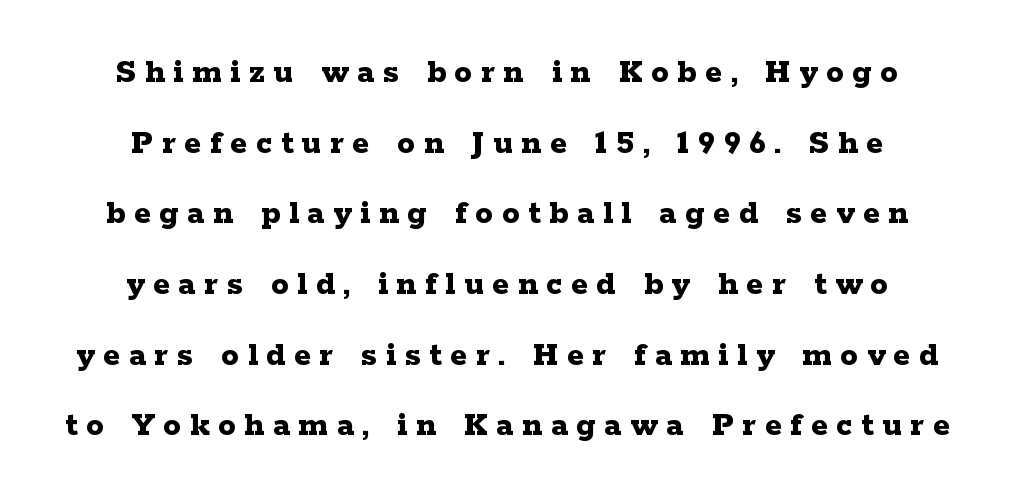
{"serif": "yes", "italic": "no", "bold": "yes", "weight": "bold", "width": "wide", "stroke_contrast": "low", "x_height": "medium", "monospaced": "no", "underline": "no", "align": "center", "line_spacing": "loose", "line_spacing_ratio": 2.02, "letter_spacing": "wide", "letter_spacing_em": 0.25, "glyph_px": 35}
